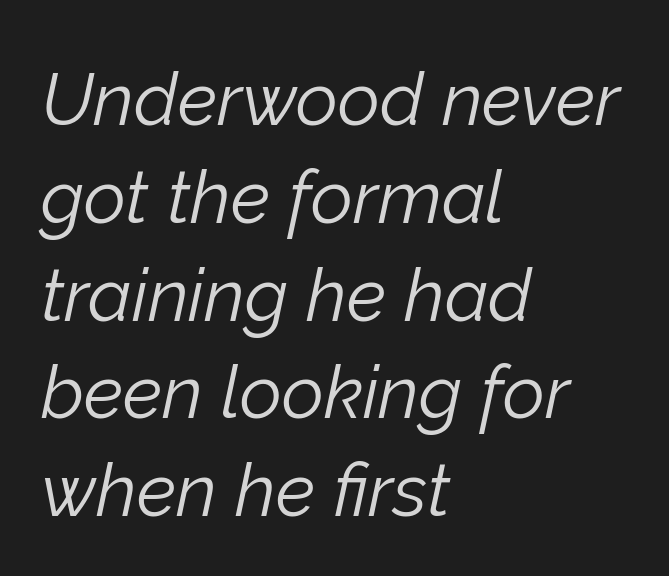
Q: Is the text bold? A: No.
Q: Is the text italic (slanted)? A: Yes, it leans right by about 12 degrees.
Q: Is the text underlined? A: No.
Q: How is the paragraph aligned? A: Left-aligned.
Q: Is the spacing between letters normal or unusually wide? A: Normal.
Q: Is the spacing between lines tight, normal or loose? A: Normal.
Q: Width (condensed, normal, or wide)? A: Normal.
Q: Stroke contrast? A: Low.
Q: x-height? A: Medium.
Q: Monospaced? A: No.
